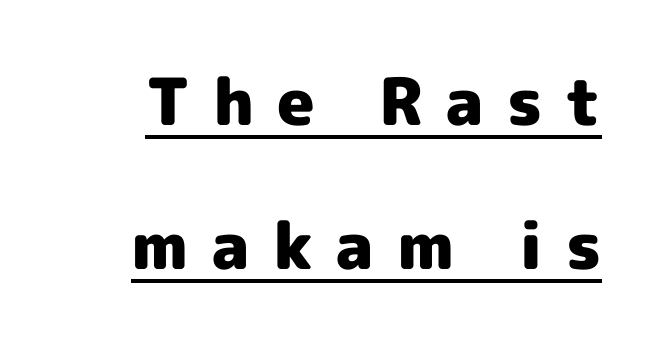
Q: Is the text bold? A: Yes.
Q: Is the text italic (slanted)? A: No, it is upright.
Q: Is the typeface a serif or a sans-serif typeface? A: Sans-serif.
Q: Is the text underlined? A: Yes.
Q: Is the spacing between letters normal or unusually wide? A: Unusually wide.
Q: Is the spacing between lines tight, normal or loose? A: Loose.
Q: Width (condensed, normal, or wide)? A: Normal.
Q: x-height? A: Medium.
Q: Monospaced? A: No.
